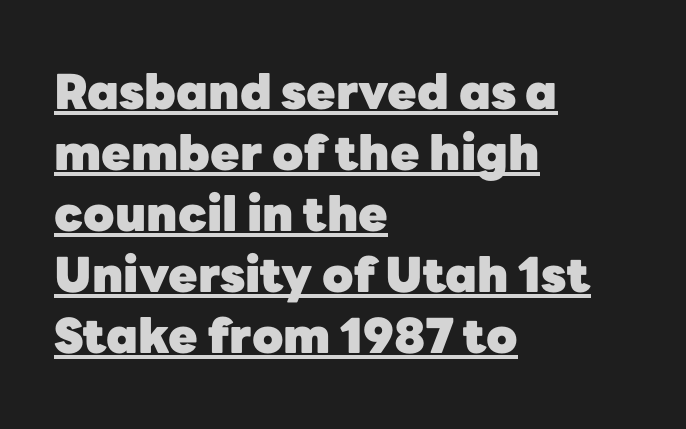
The image shows 48 px heavy sans-serif type, upright; set left-aligned, normal line spacing (1.27x), normal letter spacing, underlined; low stroke contrast and a medium x-height.
